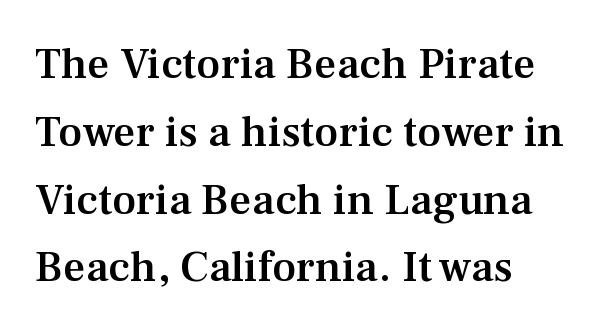
The glyphs have the mass of a demibold cut, below bold. The passage shown stacks its lines at a standard gap. You can tell from the footed stems that serif type was used. Left-aligned paragraph, ragged on the right. Letter spacing: default. Proportional: the letters do not fall into vertical columns.
